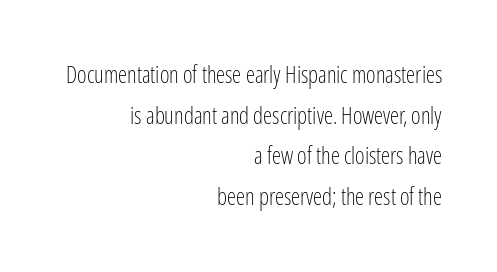
The strip under each line holds only bare page. Honestly, the letter spacing is just normal — you wouldn't notice it. The lettering holds an erect, upright posture throughout. Compared with a flush-left layout, this one pins lines to the opposite, right side. A light-to-regular cut is what we see here.
